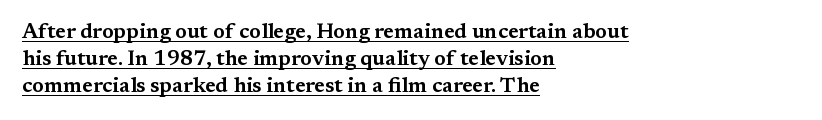
{"italic": "no", "underline": "yes", "align": "left", "line_spacing": "normal", "line_spacing_ratio": 1.28, "letter_spacing": "normal", "letter_spacing_em": 0.0, "glyph_px": 21}
